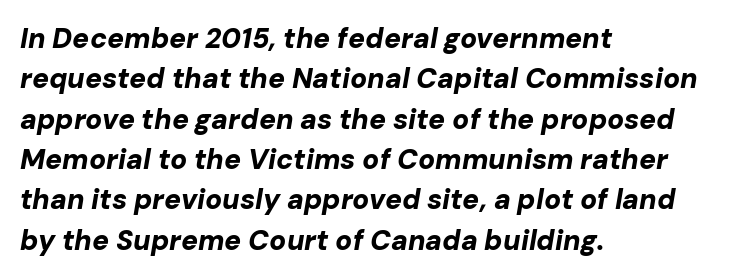
Q: Is the text bold? A: Yes.
Q: Is the text italic (slanted)? A: Yes, it leans right by about 10 degrees.
Q: Is the text underlined? A: No.
Q: How is the paragraph aligned? A: Left-aligned.
Q: Is the spacing between letters normal or unusually wide? A: Normal.
Q: Is the spacing between lines tight, normal or loose? A: Normal.
Q: Width (condensed, normal, or wide)? A: Normal.
Q: Stroke contrast? A: Low.
Q: x-height? A: Medium.
Q: Monospaced? A: No.
